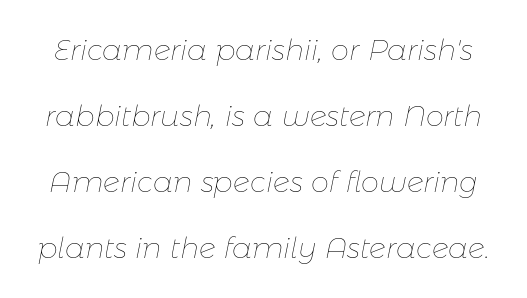
{"italic": "yes", "lean": "right", "slant_degrees": 11, "bold": "no", "weight": "thin", "width": "normal", "stroke_contrast": "low", "x_height": "medium", "monospaced": "no", "underline": "no", "line_spacing": "loose", "line_spacing_ratio": 2.28, "letter_spacing": "normal", "letter_spacing_em": 0.0, "glyph_px": 29}
